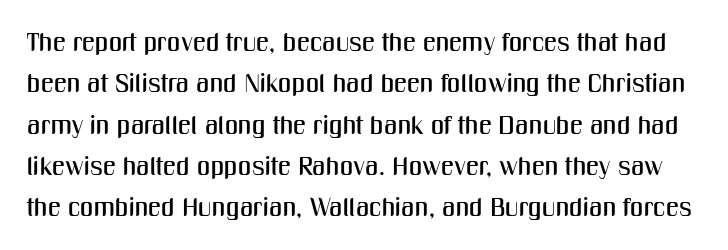
{"italic": "no", "underline": "no", "line_spacing": "normal", "line_spacing_ratio": 1.59, "letter_spacing": "normal", "letter_spacing_em": 0.0, "glyph_px": 26}
